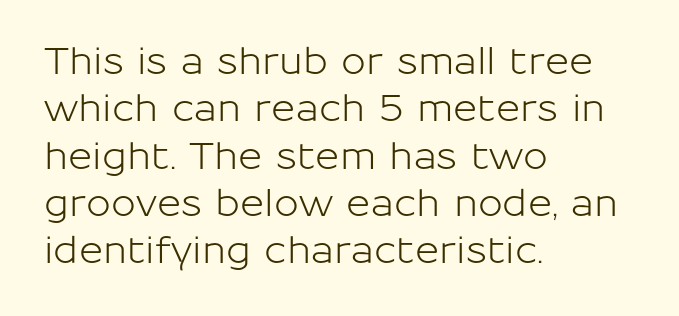
{"serif": "no", "italic": "no", "width": "normal", "stroke_contrast": "low", "x_height": "medium", "monospaced": "no", "underline": "no", "align": "left", "line_spacing": "normal", "line_spacing_ratio": 1.28, "letter_spacing": "normal", "letter_spacing_em": 0.0, "glyph_px": 37}
